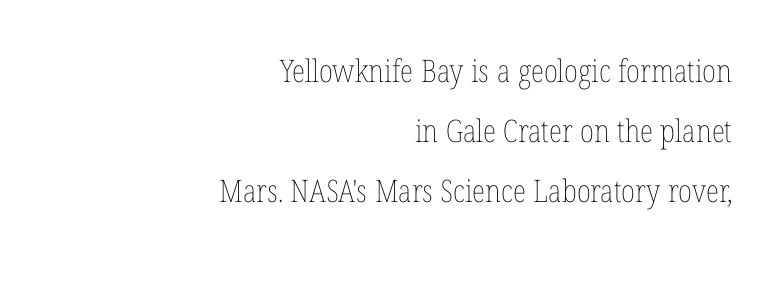
{"italic": "no", "bold": "no", "weight": "thin", "width": "condensed", "stroke_contrast": "low", "x_height": "medium", "monospaced": "no", "underline": "no", "align": "right", "line_spacing": "loose", "line_spacing_ratio": 1.93, "letter_spacing": "normal", "letter_spacing_em": 0.0, "glyph_px": 31}
